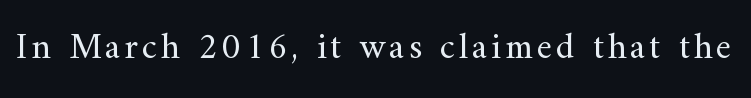
The image shows 37 px regular-weight serif type, upright; set not underlined; medium stroke contrast and a small x-height.
